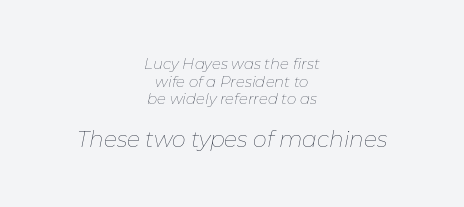
The image shows 22 px text type, italic (leaning right); set centered, line spacing 1.18x, normal letter spacing, not underlined; the second (bottom) block is 1.47x larger.
